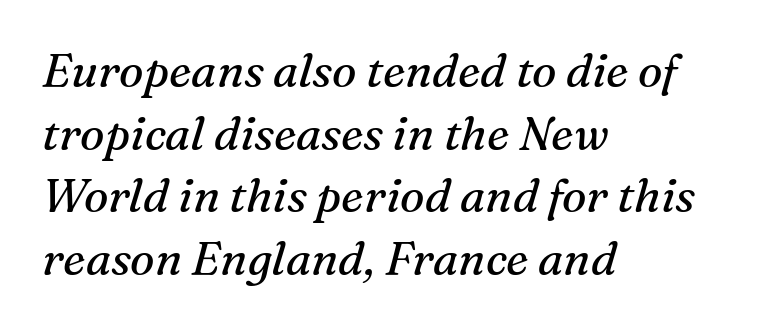
A normal amount of white space separates one row of letters from the next. Summary of weight: not heavy and not bold. Short note: letters normally spaced. This sample uses an oblique cut, with every glyph tilted off the vertical.
